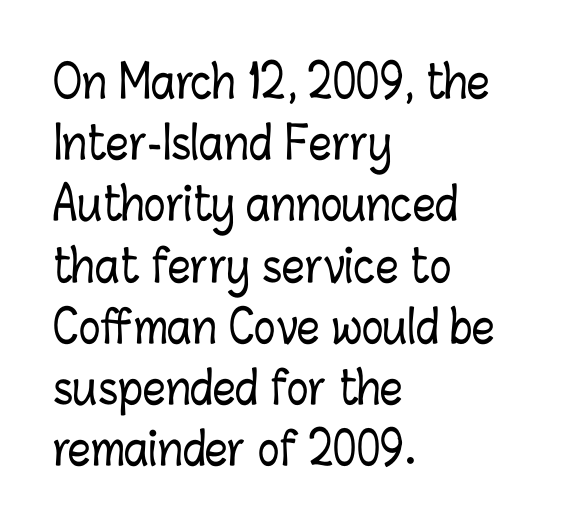
Q: Is the text italic (slanted)? A: No, it is upright.
Q: Is the text underlined? A: No.
Q: How is the paragraph aligned? A: Left-aligned.
Q: Is the spacing between letters normal or unusually wide? A: Normal.
Q: Is the spacing between lines tight, normal or loose? A: Normal.
Q: Width (condensed, normal, or wide)? A: Condensed.
Q: Stroke contrast? A: Low.
Q: x-height? A: Medium.
Q: Monospaced? A: No.
